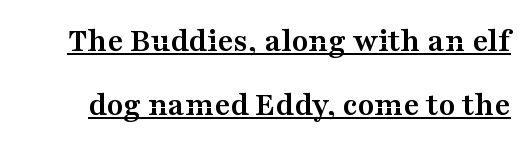
These lines are composed in type with serifs. The type is set solid horizontally, with unmodified tracking. The lettering stays uniformly vertical, giving the passage a roman look. The strokes are fattened all the way to bold.
